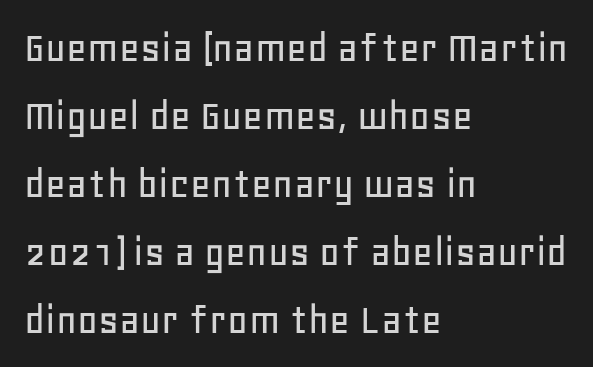
Q: Is the text italic (slanted)? A: No, it is upright.
Q: Is the typeface a serif or a sans-serif typeface? A: Sans-serif.
Q: Is the text underlined? A: No.
Q: How is the paragraph aligned? A: Left-aligned.
Q: Is the spacing between letters normal or unusually wide? A: Normal.
Q: Is the spacing between lines tight, normal or loose? A: Normal.
Q: Width (condensed, normal, or wide)? A: Normal.
Q: Stroke contrast? A: Low.
Q: x-height? A: Large.
Q: Monospaced? A: No.
